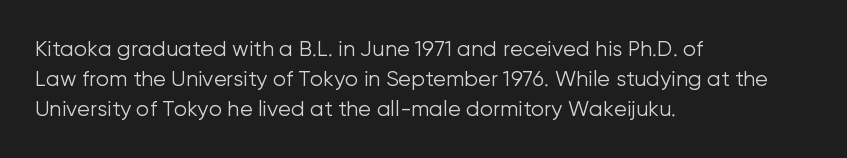
Regarding leading, the lines here are spaced in the standard way. Underline: absent. A classic flush-left, rag-right setting is used for this passage. Every character sits straight up, as roman type does.
